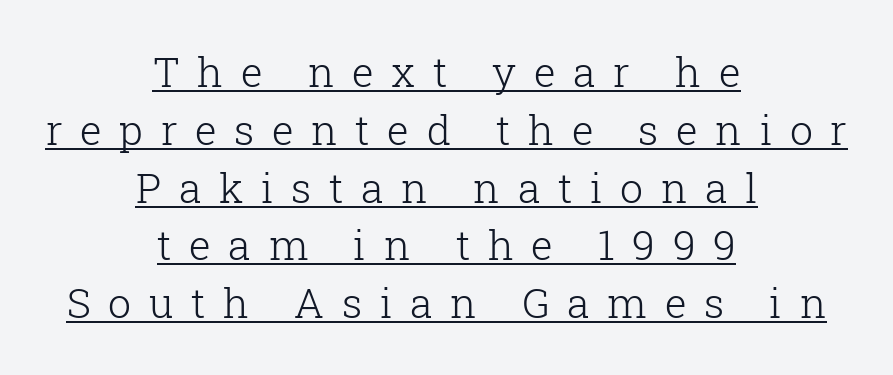
Q: Is the text bold? A: No.
Q: Is the text italic (slanted)? A: No, it is upright.
Q: Is the typeface a serif or a sans-serif typeface? A: Serif.
Q: Is the text underlined? A: Yes.
Q: How is the paragraph aligned? A: Centered.
Q: Is the spacing between letters normal or unusually wide? A: Unusually wide.
Q: Is the spacing between lines tight, normal or loose? A: Normal.
Q: Width (condensed, normal, or wide)? A: Normal.
Q: Stroke contrast? A: Low.
Q: x-height? A: Medium.
Q: Monospaced? A: No.
